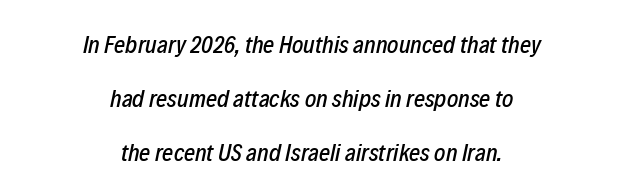
The image shows 24 px text type, italic (leaning right); set centered, loose line spacing (2.24x), normal letter spacing, not underlined.
